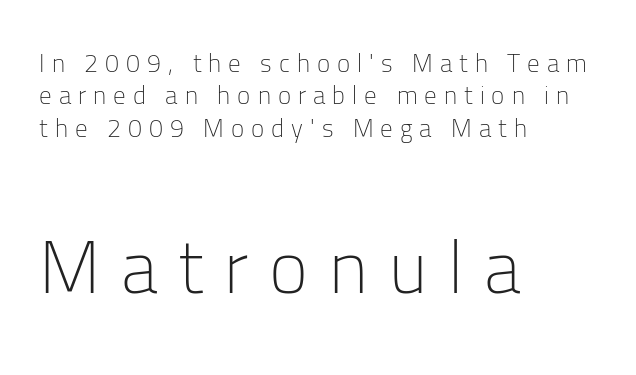
The image shows 74 px light sans-serif type, upright; set left-aligned, normal line spacing (1.3x), unusually wide letter spacing (+0.28 em), not underlined; the second (bottom) block is 2.96x larger; low stroke contrast and a medium x-height.
